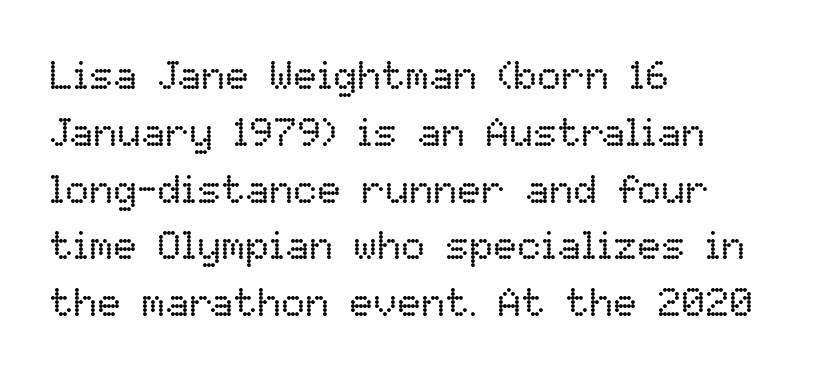
Q: Is the text bold? A: No.
Q: Is the text italic (slanted)? A: No, it is upright.
Q: Is the text underlined? A: No.
Q: How is the paragraph aligned? A: Left-aligned.
Q: Is the spacing between letters normal or unusually wide? A: Normal.
Q: Is the spacing between lines tight, normal or loose? A: Normal.
Q: Width (condensed, normal, or wide)? A: Normal.
Q: Stroke contrast? A: Low.
Q: x-height? A: Medium.
Q: Monospaced? A: No.
